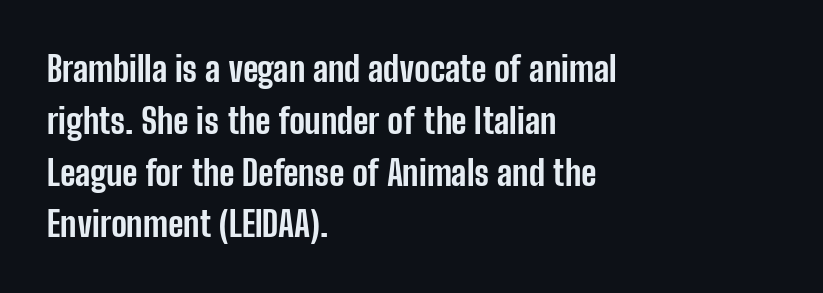
Spacing between characters is what you'd get straight out of the box. Each new line begins a customary step beneath the previous one. Is the type bold? Yes — the strokes are clearly thick and heavy. This is sans-serif lettering, the kind often seen on screens and signage.
